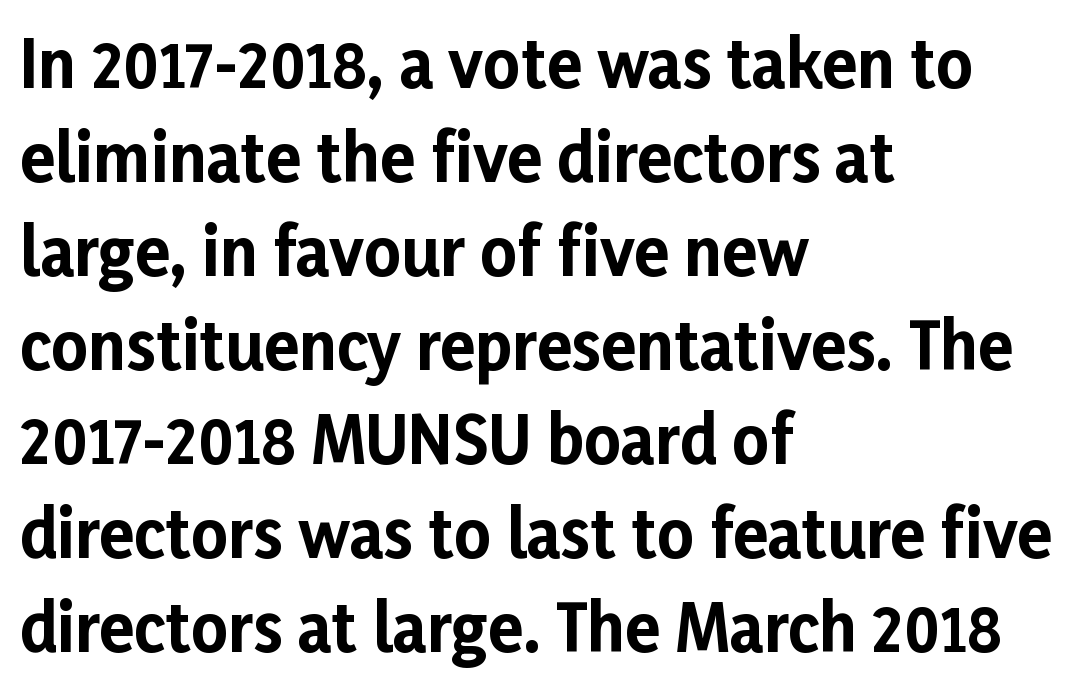
Q: Is the text bold? A: Yes.
Q: Is the text italic (slanted)? A: No, it is upright.
Q: Is the typeface a serif or a sans-serif typeface? A: Sans-serif.
Q: Is the text underlined? A: No.
Q: How is the paragraph aligned? A: Left-aligned.
Q: Is the spacing between letters normal or unusually wide? A: Normal.
Q: Is the spacing between lines tight, normal or loose? A: Normal.
Q: Width (condensed, normal, or wide)? A: Normal.
Q: Stroke contrast? A: Low.
Q: x-height? A: Medium.
Q: Monospaced? A: No.
